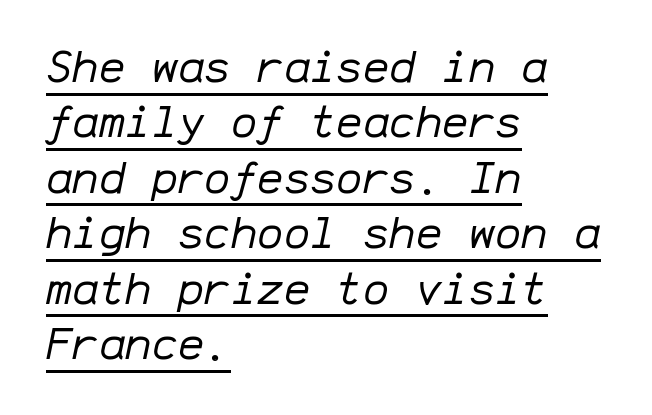
The image shows 44 px regular-weight type, italic (leaning right), monospaced; set left-aligned, normal line spacing (1.26x), normal letter spacing, underlined; low stroke contrast and a medium x-height.
